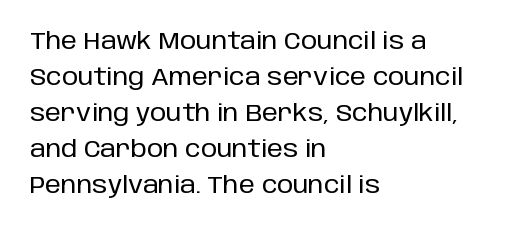
Q: Is the text italic (slanted)? A: No, it is upright.
Q: Is the text underlined? A: No.
Q: How is the paragraph aligned? A: Left-aligned.
Q: Is the spacing between letters normal or unusually wide? A: Normal.
Q: Is the spacing between lines tight, normal or loose? A: Normal.
